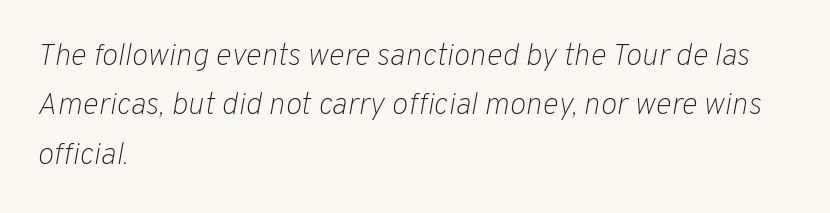
Q: Is the text bold? A: No.
Q: Is the text italic (slanted)? A: Yes, it leans right by about 10 degrees.
Q: Is the text underlined? A: No.
Q: How is the paragraph aligned? A: Left-aligned.
Q: Is the spacing between letters normal or unusually wide? A: Normal.
Q: Is the spacing between lines tight, normal or loose? A: Normal.
Q: Width (condensed, normal, or wide)? A: Normal.
Q: Stroke contrast? A: Low.
Q: x-height? A: Medium.
Q: Monospaced? A: No.
